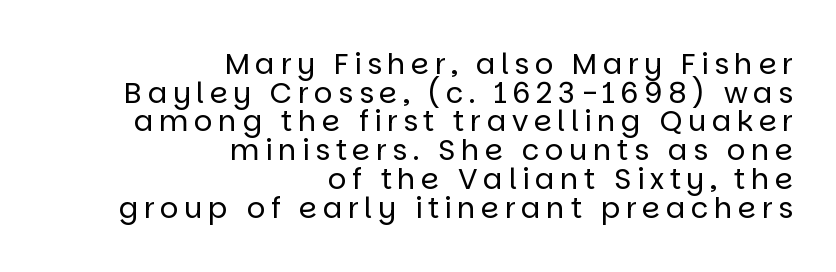
Q: Is the text bold? A: No.
Q: Is the text italic (slanted)? A: No, it is upright.
Q: Is the typeface a serif or a sans-serif typeface? A: Sans-serif.
Q: Is the text underlined? A: No.
Q: How is the paragraph aligned? A: Right-aligned.
Q: Is the spacing between lines tight, normal or loose? A: Tight.
Q: Width (condensed, normal, or wide)? A: Normal.
Q: Stroke contrast? A: Low.
Q: x-height? A: Large.
Q: Monospaced? A: No.
